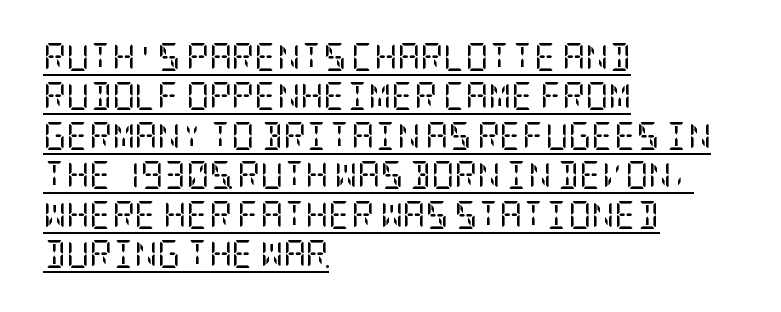
The image shows 28 px regular-weight, condensed serif type, upright; set left-aligned, normal line spacing (1.41x), normal letter spacing, underlined; low stroke contrast and a large x-height.
